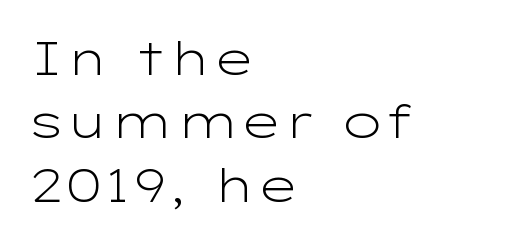
Q: Is the text bold? A: No.
Q: Is the text italic (slanted)? A: No, it is upright.
Q: Is the typeface a serif or a sans-serif typeface? A: Sans-serif.
Q: Is the text underlined? A: No.
Q: How is the paragraph aligned? A: Left-aligned.
Q: Is the spacing between letters normal or unusually wide? A: Normal.
Q: Is the spacing between lines tight, normal or loose? A: Normal.
Q: Width (condensed, normal, or wide)? A: Wide.
Q: Stroke contrast? A: Low.
Q: x-height? A: Medium.
Q: Monospaced? A: No.
